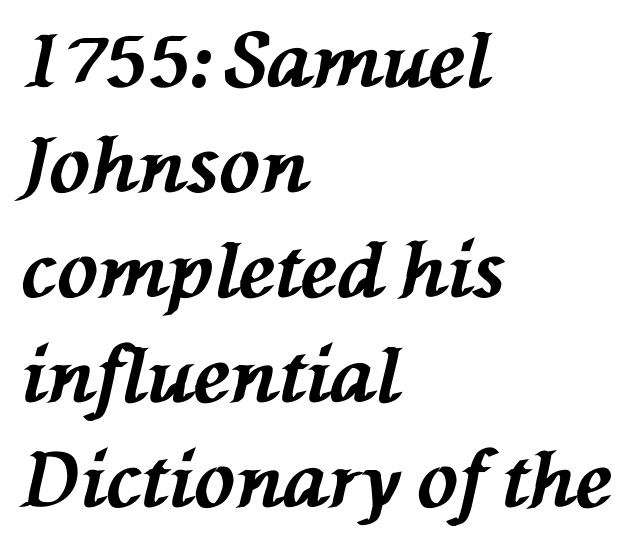
Q: Is the text bold? A: Yes.
Q: Is the text italic (slanted)? A: Yes, it leans left by about 76 degrees.
Q: Is the text underlined? A: No.
Q: How is the paragraph aligned? A: Left-aligned.
Q: Is the spacing between letters normal or unusually wide? A: Normal.
Q: Is the spacing between lines tight, normal or loose? A: Normal.
Q: Width (condensed, normal, or wide)? A: Normal.
Q: Stroke contrast? A: Medium.
Q: x-height? A: Medium.
Q: Monospaced? A: No.
